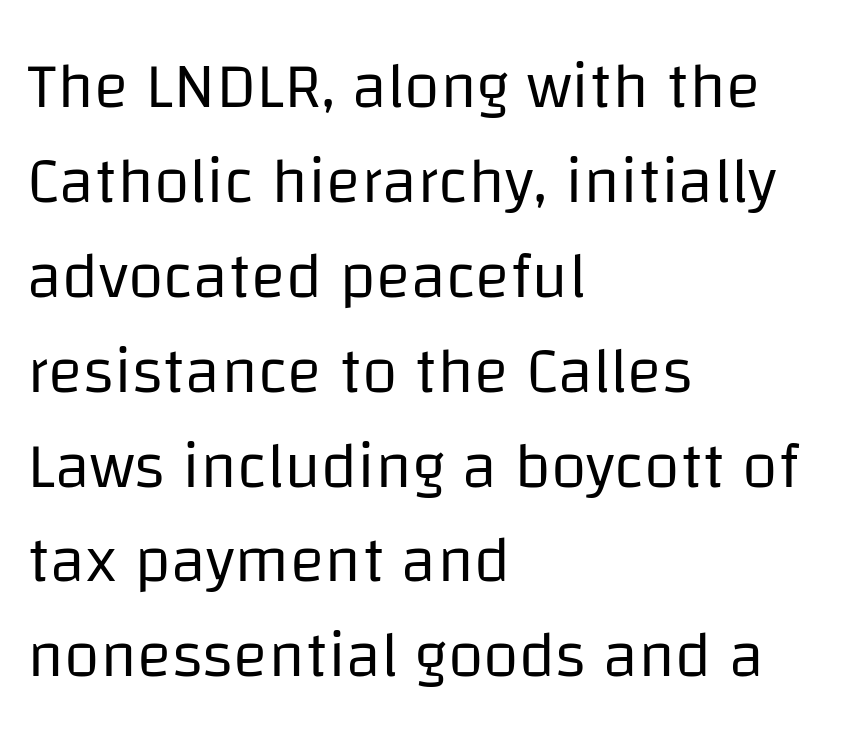
{"serif": "no", "italic": "no", "bold": "no", "weight": "regular", "width": "normal", "stroke_contrast": "low", "x_height": "large", "monospaced": "no", "underline": "no", "align": "left", "line_spacing": "normal", "line_spacing_ratio": 1.46, "letter_spacing": "normal", "letter_spacing_em": 0.0, "glyph_px": 65}
